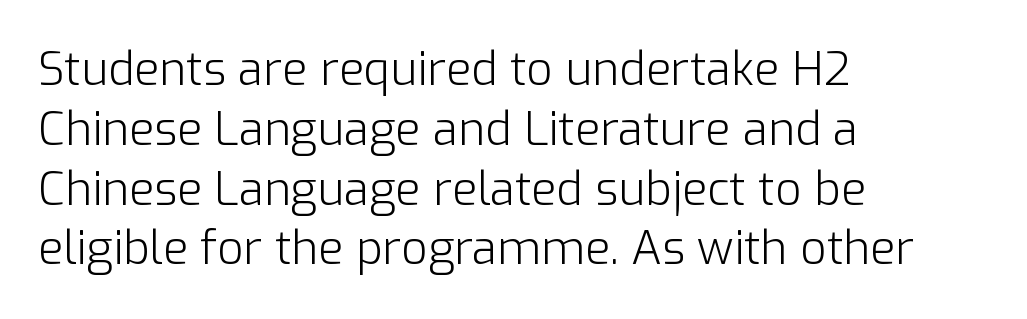
The image shows 46 px light sans-serif type, upright; set left-aligned, normal line spacing (1.3x), normal letter spacing, not underlined; low stroke contrast and a medium x-height.
